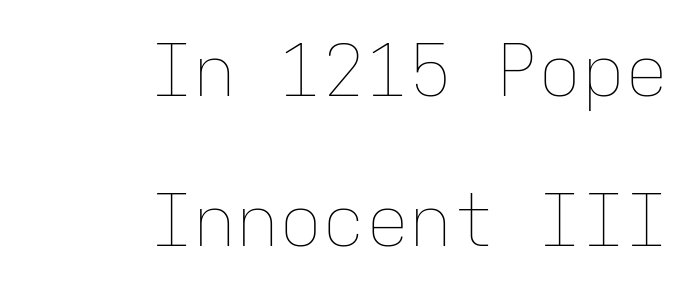
The image shows 72 px thin type, upright, monospaced; set right-aligned, loose line spacing (2.09x), normal letter spacing, not underlined; low stroke contrast and a medium x-height.
